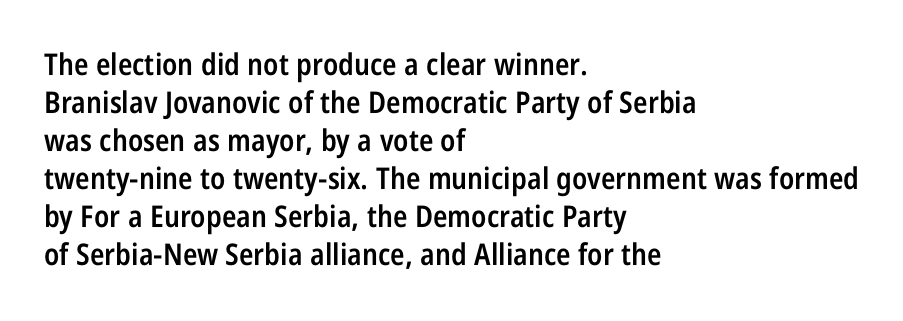
The image shows 30 px semibold, condensed sans-serif type, upright; set left-aligned, normal line spacing (1.27x), normal letter spacing, not underlined; low stroke contrast and a large x-height.
